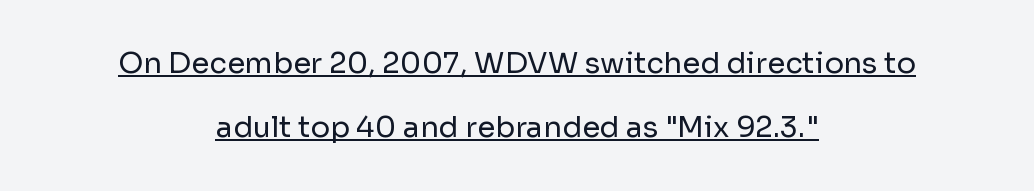
Q: Is the text bold? A: No.
Q: Is the text italic (slanted)? A: No, it is upright.
Q: Is the typeface a serif or a sans-serif typeface? A: Sans-serif.
Q: Is the text underlined? A: Yes.
Q: How is the paragraph aligned? A: Centered.
Q: Is the spacing between letters normal or unusually wide? A: Normal.
Q: Is the spacing between lines tight, normal or loose? A: Loose.
Q: Width (condensed, normal, or wide)? A: Normal.
Q: Stroke contrast? A: Low.
Q: x-height? A: Medium.
Q: Monospaced? A: No.
